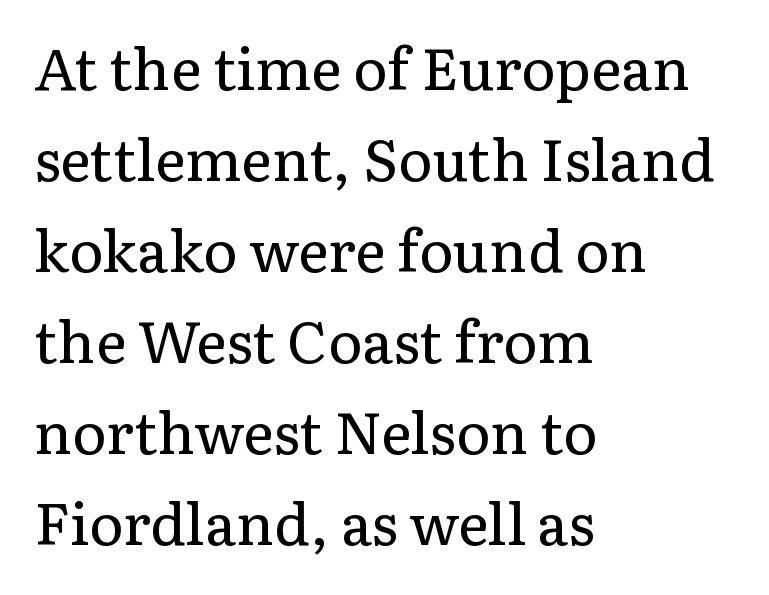
The image shows 58 px regular-weight serif type, upright; set left-aligned, normal line spacing (1.57x), normal letter spacing, not underlined; low stroke contrast and a medium x-height.
